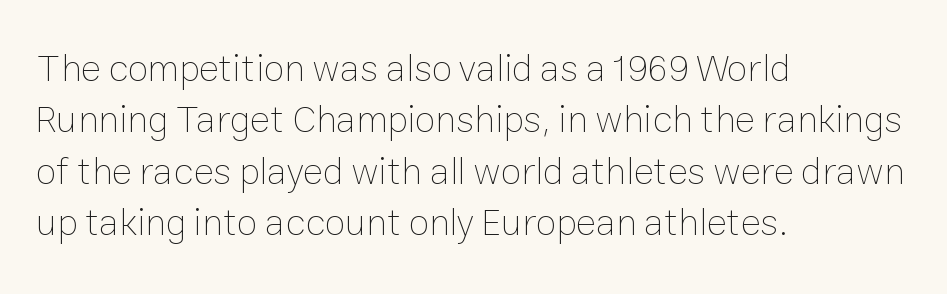
Horizontally, the lines are justified to the leading edge only. Weight: regular or lighter. Underlining? Definitely not there. You could not count columns in this text — the font is proportionally spaced. A normal amount of white space separates one row of letters from the next.
